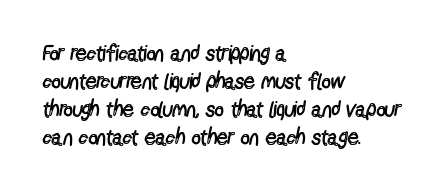
The image shows 22 px text type; set left-aligned, normal line spacing (1.27x), normal letter spacing, not underlined.
